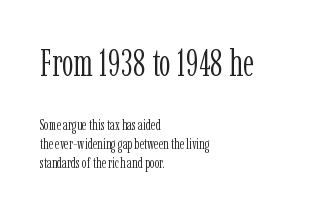
The image shows 37 px light, condensed serif type, upright; set left-aligned, line spacing 1.24x, normal letter spacing, not underlined; the first (top) block is 2.47x larger; low stroke contrast and a medium x-height.
